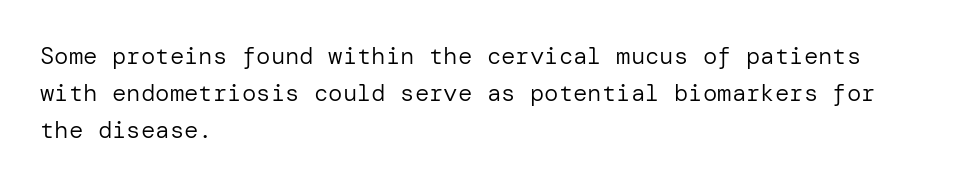
Q: Is the text bold? A: No.
Q: Is the text italic (slanted)? A: No, it is upright.
Q: Is the text underlined? A: No.
Q: How is the paragraph aligned? A: Left-aligned.
Q: Is the spacing between letters normal or unusually wide? A: Normal.
Q: Is the spacing between lines tight, normal or loose? A: Normal.
